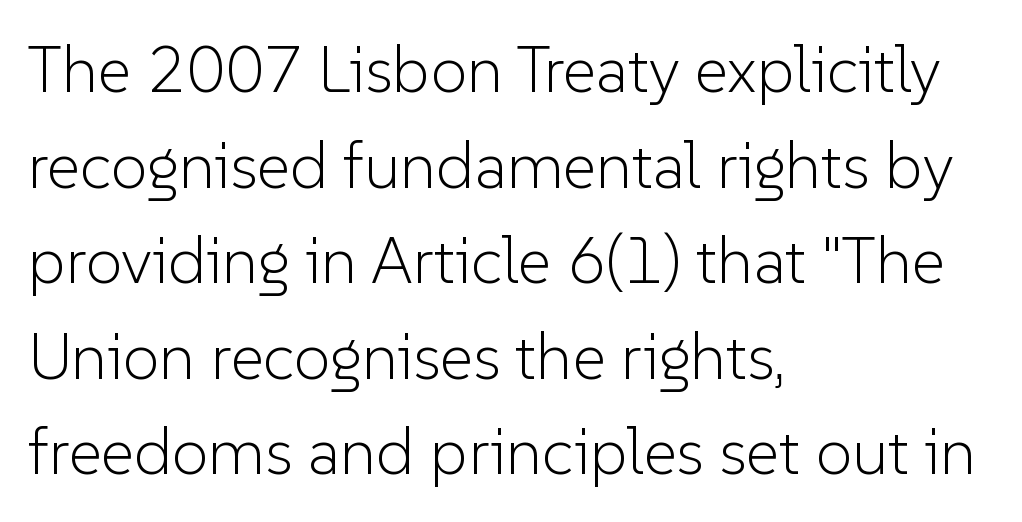
{"serif": "no", "italic": "no", "bold": "no", "weight": "light", "width": "normal", "stroke_contrast": "low", "x_height": "medium", "monospaced": "no", "underline": "no", "align": "left", "line_spacing": "normal", "line_spacing_ratio": 1.47, "letter_spacing": "normal", "letter_spacing_em": 0.0, "glyph_px": 65}
